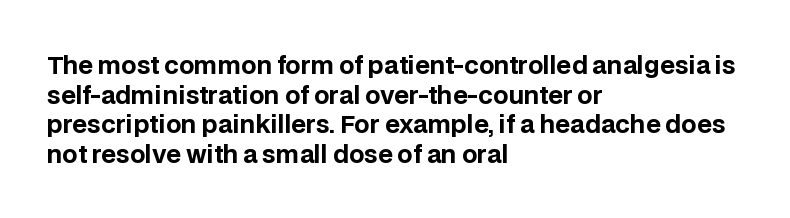
{"italic": "no", "bold": "yes", "underline": "no", "align": "left", "line_spacing_ratio": 1.23, "letter_spacing": "normal", "letter_spacing_em": 0.0, "glyph_px": 24}
